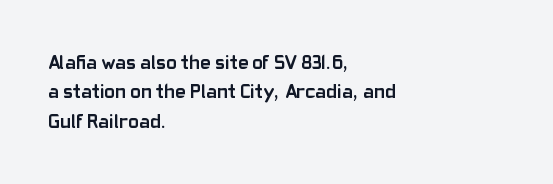
Q: Is the text bold? A: Yes.
Q: Is the text italic (slanted)? A: No, it is upright.
Q: Is the text underlined? A: No.
Q: How is the paragraph aligned? A: Left-aligned.
Q: Is the spacing between letters normal or unusually wide? A: Normal.
Q: Is the spacing between lines tight, normal or loose? A: Normal.
